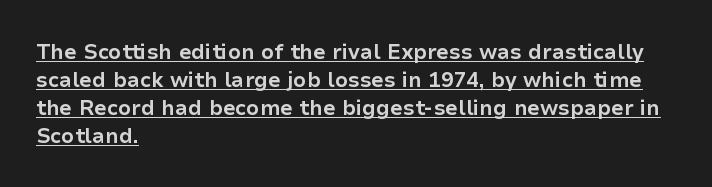
{"italic": "no", "bold": "yes", "underline": "yes", "align": "left", "line_spacing": "normal", "line_spacing_ratio": 1.34, "letter_spacing": "normal", "letter_spacing_em": 0.0, "glyph_px": 21}
